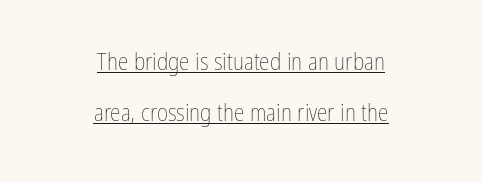
Q: Is the text bold? A: No.
Q: Is the text italic (slanted)? A: No, it is upright.
Q: Is the text underlined? A: Yes.
Q: How is the paragraph aligned? A: Centered.
Q: Is the spacing between letters normal or unusually wide? A: Normal.
Q: Is the spacing between lines tight, normal or loose? A: Loose.
